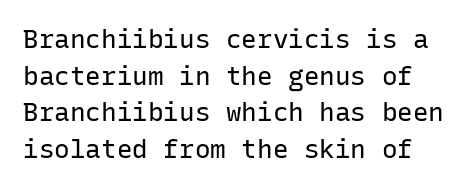
No heavy texture on the line: the type isn't bold. Unmarked baselines from the first word to the last. Reading down the column, the eye jumps a familiar distance to each next line. Each word holds together tightly as a unit, with standard inter-letter gaps. Posture: straight, roman, zero tilt.
